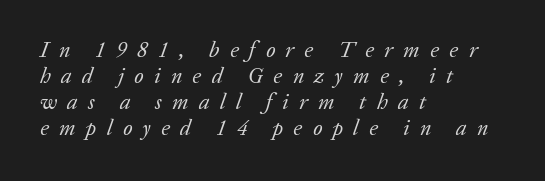
{"italic": "yes", "lean": "right", "slant_degrees": 20, "bold": "no", "underline": "no", "align": "left", "line_spacing_ratio": 1.18, "letter_spacing": "wide", "letter_spacing_em": 0.47, "glyph_px": 22}
